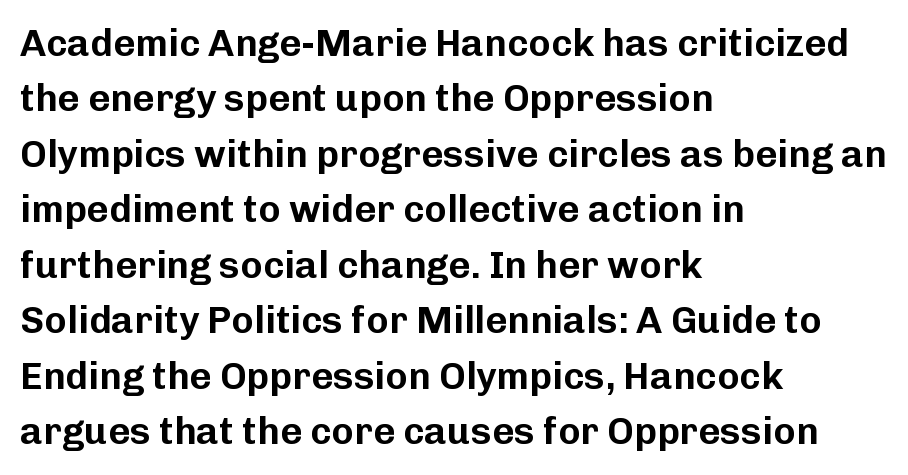
The space between consecutive lines is moderate. Classification — sans serif. The area under the type is left untouched. Compared with typical body copy, the letter spacing here is the same.
